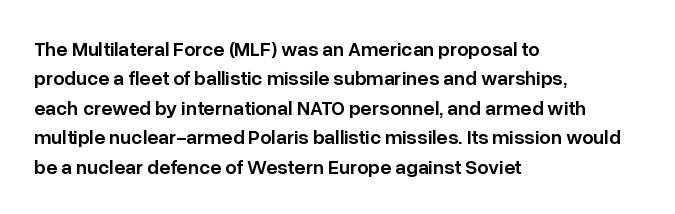
{"italic": "no", "bold": "semi", "underline": "no", "align": "left", "line_spacing": "normal", "line_spacing_ratio": 1.47, "letter_spacing": "normal", "letter_spacing_em": 0.0, "glyph_px": 20}
